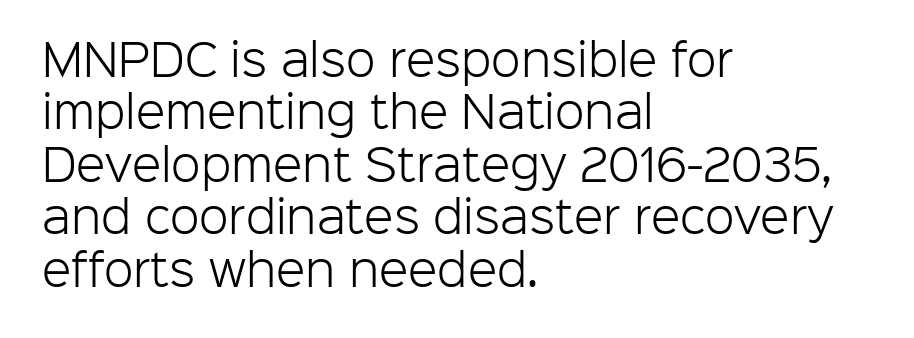
Is the type heavy? It reads as light-to-regular instead. Nothing sits at the stroke ends, so this counts as sans-serif. Default kerning and tracking; the words read as compact shapes. Every row of glyphs begins at an identical x-position on the left.
